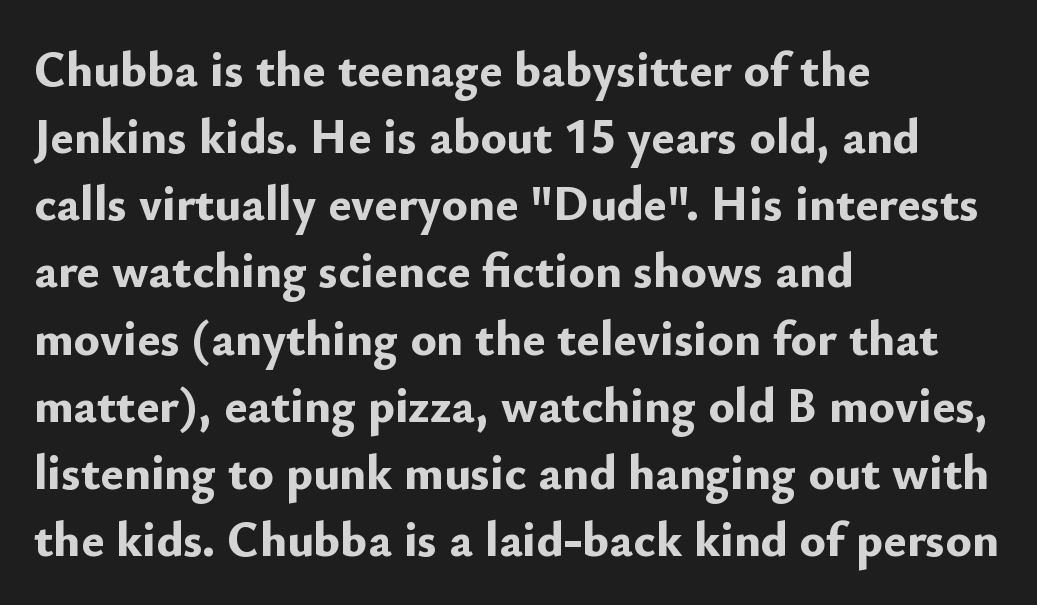
The image shows 49 px bold sans-serif type, upright; set left-aligned, normal line spacing (1.37x), normal letter spacing, not underlined; low stroke contrast and a small x-height.
